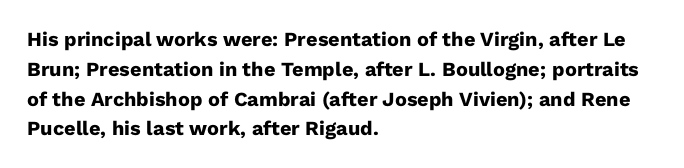
Summary of weight: heavy, a full bold. This sample is left-justified, so line endings fall wherever the words run out. The type sits square on the baseline with zero lean. The lines sit at an ordinary, default distance from one another. A bare baseline throughout the passage. This sample uses plain, unmodified letter spacing.
